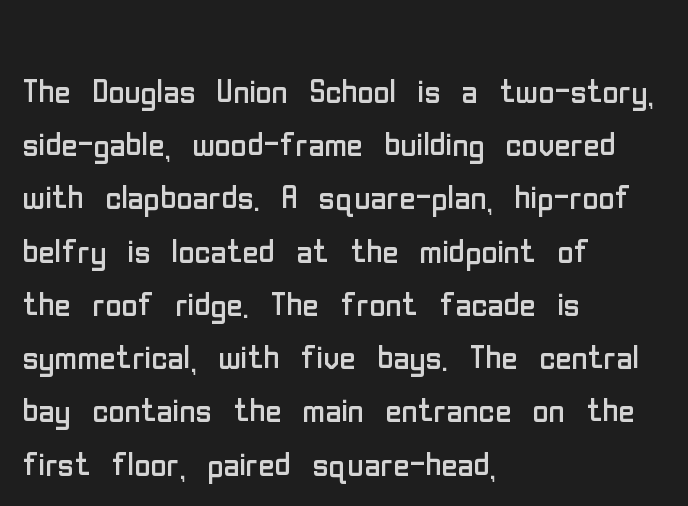
Q: Is the text bold? A: No.
Q: Is the text italic (slanted)? A: No, it is upright.
Q: Is the typeface a serif or a sans-serif typeface? A: Sans-serif.
Q: Is the text underlined? A: No.
Q: How is the paragraph aligned? A: Left-aligned.
Q: Is the spacing between letters normal or unusually wide? A: Normal.
Q: Width (condensed, normal, or wide)? A: Condensed.
Q: Stroke contrast? A: Low.
Q: x-height? A: Medium.
Q: Monospaced? A: No.
